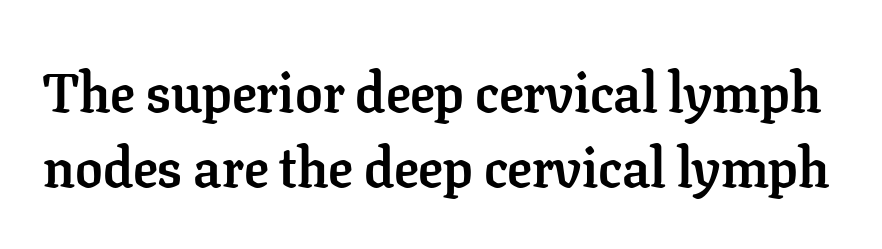
{"serif": "yes", "italic": "no", "bold": "yes", "weight": "semibold", "width": "normal", "stroke_contrast": "low", "x_height": "medium", "monospaced": "no", "underline": "no", "line_spacing": "normal", "line_spacing_ratio": 1.37, "letter_spacing": "normal", "letter_spacing_em": 0.0, "glyph_px": 55}
